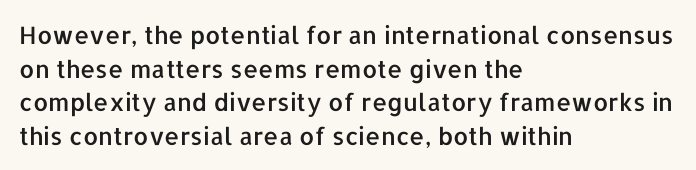
The image shows 24 px text type, upright; set left-aligned, normal line spacing (1.4x), normal letter spacing, not underlined.
